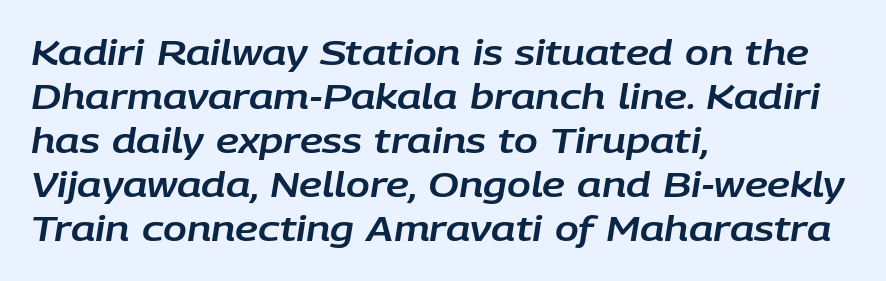
The image shows 35 px text type, italic (leaning right); set left-aligned, normal line spacing (1.26x), normal letter spacing, not underlined; low stroke contrast and a large x-height.
